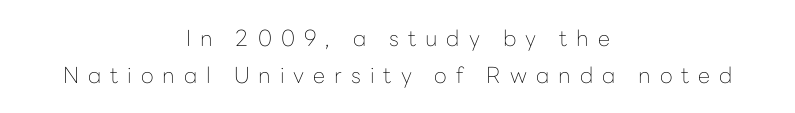
Lines of text with bare space underneath. The typesetter chose a symmetrical, centered arrangement here. How are the letters spaced? Widely, with obvious added tracking. Every character sits straight up, as roman type does.
